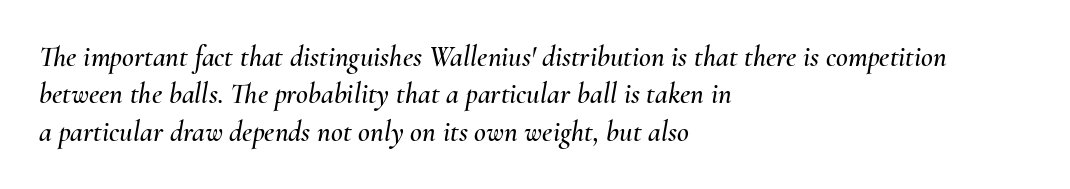
{"italic": "yes", "lean": "right", "slant_degrees": 10, "width": "normal", "stroke_contrast": "medium", "x_height": "small", "monospaced": "no", "underline": "no", "align": "left", "line_spacing": "normal", "line_spacing_ratio": 1.29, "letter_spacing": "normal", "letter_spacing_em": 0.0, "glyph_px": 29}
